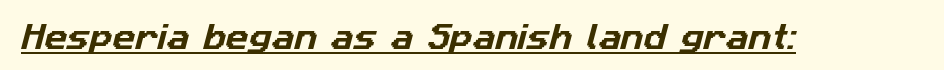
The image shows 28 px sans-serif type; set normal letter spacing, underlined; low stroke contrast and a medium x-height.
